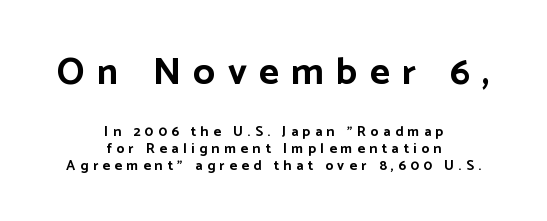
Q: Is the text bold? A: Yes.
Q: Is the text italic (slanted)? A: No, it is upright.
Q: Is the typeface a serif or a sans-serif typeface? A: Sans-serif.
Q: Is the text underlined? A: No.
Q: How is the paragraph aligned? A: Centered.
Q: Is the spacing between letters normal or unusually wide? A: Unusually wide.
Q: Which block of text is set in a larger size, the first (top) or the second (bottom)? A: The first (top) one.
Q: Width (condensed, normal, or wide)? A: Normal.
Q: Stroke contrast? A: Low.
Q: x-height? A: Medium.
Q: Monospaced? A: No.
